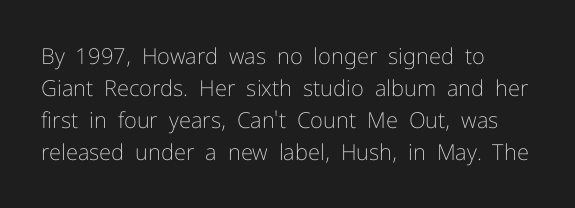
Q: Is the text bold? A: No.
Q: Is the text italic (slanted)? A: No, it is upright.
Q: Is the text underlined? A: No.
Q: Is the spacing between letters normal or unusually wide? A: Normal.
Q: Is the spacing between lines tight, normal or loose? A: Normal.
